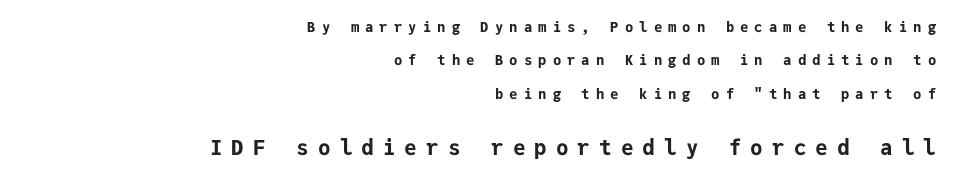
The image shows 21 px bold type, upright; set right-aligned, loose line spacing (2.39x), unusually wide letter spacing (+0.43 em), not underlined; the second (bottom) block is 1.5x larger.
